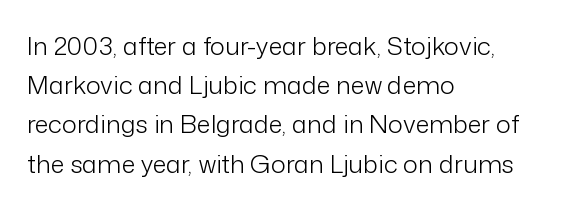
{"italic": "no", "bold": "no", "underline": "no", "align": "left", "line_spacing": "normal", "line_spacing_ratio": 1.57, "letter_spacing": "normal", "letter_spacing_em": 0.0, "glyph_px": 25}
